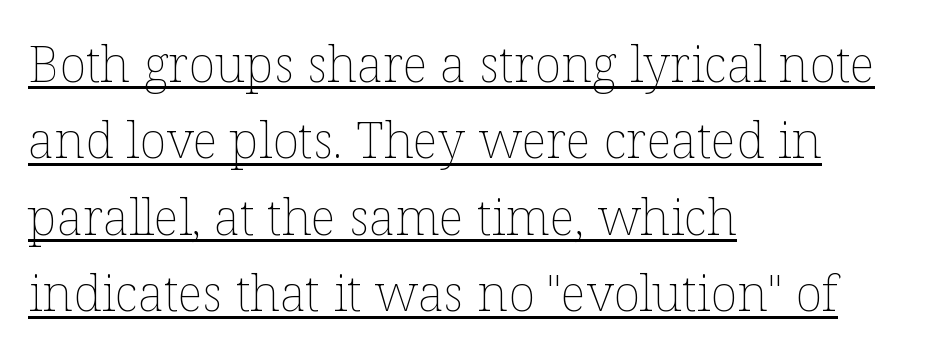
{"italic": "no", "bold": "no", "weight": "thin", "width": "normal", "stroke_contrast": "low", "x_height": "medium", "monospaced": "no", "underline": "yes", "align": "left", "line_spacing": "normal", "line_spacing_ratio": 1.53, "letter_spacing": "normal", "letter_spacing_em": 0.0, "glyph_px": 50}
